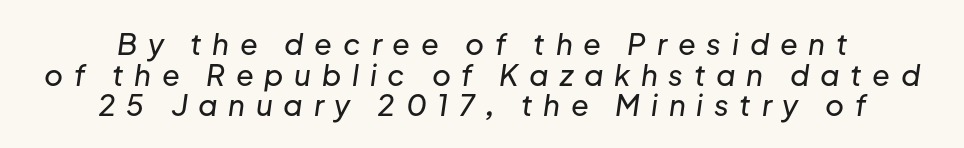
Students, observe: this is what under-led, compact text looks like. The rendering uses natural spacing where letterforms have individual widths. The type is letterspaced generously, with wide tracking. Descenders hang freely into open space.
